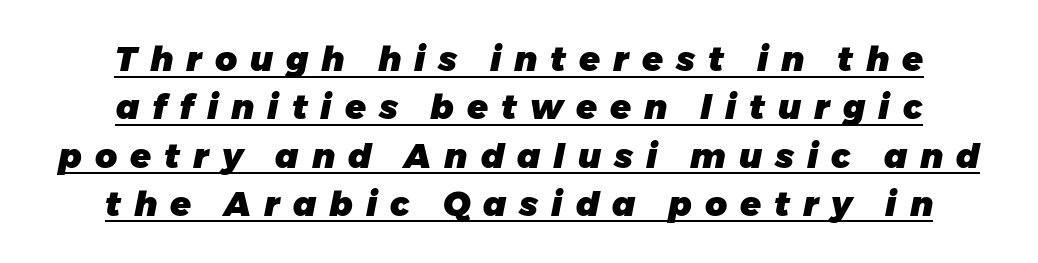
Q: Is the text bold? A: Yes.
Q: Is the text italic (slanted)? A: Yes, it leans right by about 11 degrees.
Q: Is the text underlined? A: Yes.
Q: How is the paragraph aligned? A: Centered.
Q: Is the spacing between letters normal or unusually wide? A: Unusually wide.
Q: Is the spacing between lines tight, normal or loose? A: Normal.
Q: Width (condensed, normal, or wide)? A: Normal.
Q: Stroke contrast? A: Low.
Q: x-height? A: Medium.
Q: Monospaced? A: No.
